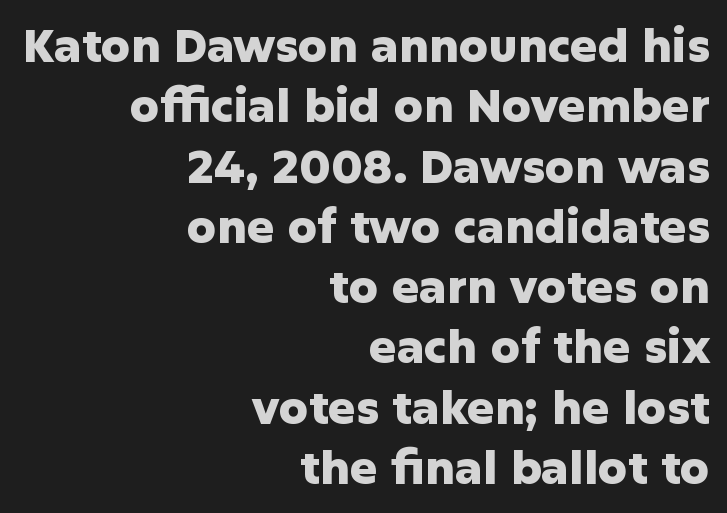
Q: Is the text bold? A: Yes.
Q: Is the text italic (slanted)? A: No, it is upright.
Q: Is the typeface a serif or a sans-serif typeface? A: Sans-serif.
Q: Is the text underlined? A: No.
Q: How is the paragraph aligned? A: Right-aligned.
Q: Is the spacing between letters normal or unusually wide? A: Normal.
Q: Is the spacing between lines tight, normal or loose? A: Normal.
Q: Width (condensed, normal, or wide)? A: Normal.
Q: Stroke contrast? A: Low.
Q: x-height? A: Medium.
Q: Monospaced? A: No.
